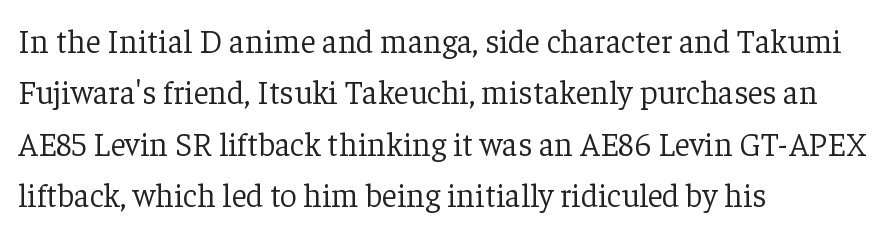
The baseline area is clear. These lines keep a tight, regular rhythm from letter to letter. Normally led — the rows are evenly, conventionally spaced. The characters display serif detailing at their extremities. This is roman type, the default non-slanted kind. The font is comparable to plain body text, perhaps lighter.
